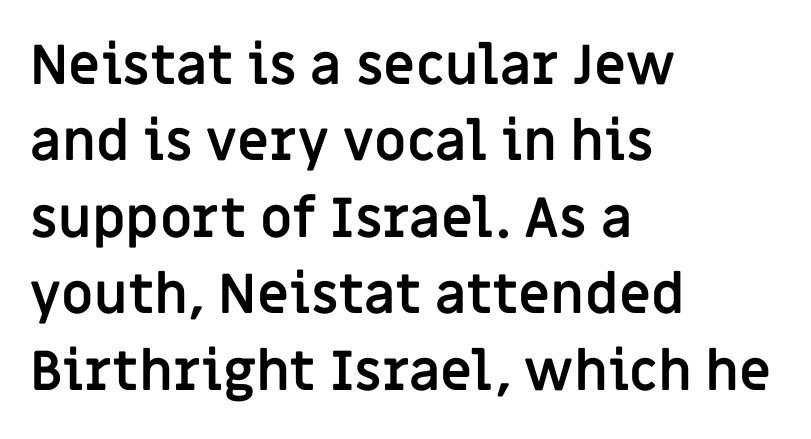
The typesetter chose a ragged-right arrangement here. A typesetter would call this zero additional tracking. This is heavy type, rendered in bold. Is there much room between lines? A standard amount, neither cramped nor airy. The words here are not underlined.
